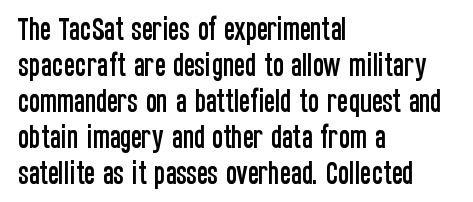
The image shows 26 px text type, upright; set left-aligned, normal line spacing (1.38x), normal letter spacing, not underlined.
